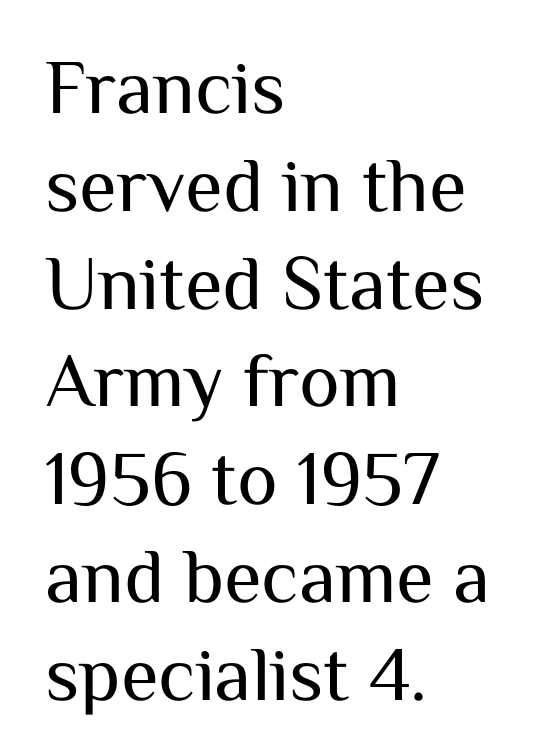
Q: Is the text bold? A: No.
Q: Is the text italic (slanted)? A: No, it is upright.
Q: Is the typeface a serif or a sans-serif typeface? A: Sans-serif.
Q: Is the text underlined? A: No.
Q: How is the paragraph aligned? A: Left-aligned.
Q: Is the spacing between letters normal or unusually wide? A: Normal.
Q: Is the spacing between lines tight, normal or loose? A: Normal.
Q: Width (condensed, normal, or wide)? A: Normal.
Q: Stroke contrast? A: Medium.
Q: x-height? A: Medium.
Q: Monospaced? A: No.
